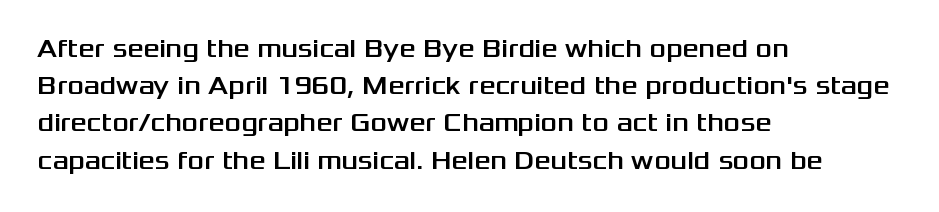
The image shows 25 px text type, upright; set left-aligned, normal line spacing (1.49x), normal letter spacing, not underlined.
